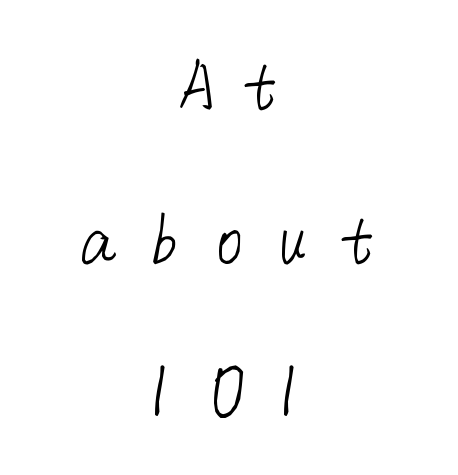
Whoever set this chose breathing room over compactness in the vertical rhythm. The type is letterspaced generously, with wide tracking. No letter is thick-stroked: the sample isn't bold. Any mark beneath the type? The region is blank.
